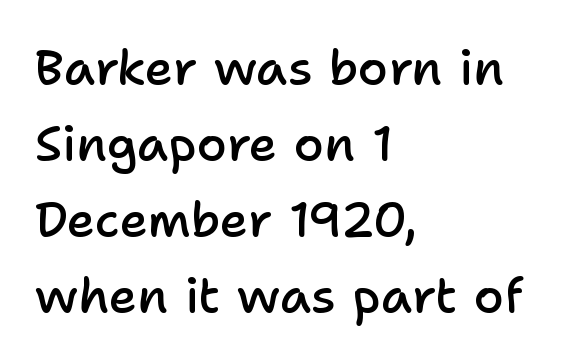
Q: Is the text bold? A: Semi-bold.
Q: Is the text italic (slanted)? A: No, it is upright.
Q: Is the typeface a serif or a sans-serif typeface? A: Sans-serif.
Q: Is the text underlined? A: No.
Q: How is the paragraph aligned? A: Left-aligned.
Q: Is the spacing between letters normal or unusually wide? A: Normal.
Q: Is the spacing between lines tight, normal or loose? A: Normal.
Q: Width (condensed, normal, or wide)? A: Normal.
Q: Stroke contrast? A: Low.
Q: x-height? A: Medium.
Q: Monospaced? A: No.
